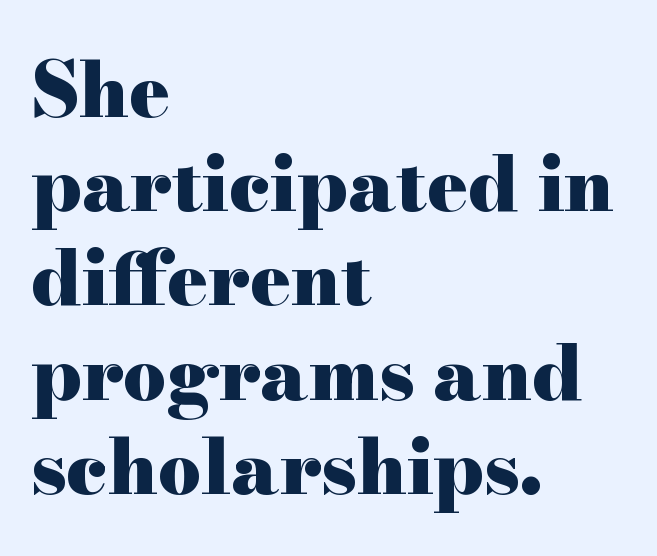
{"serif": "yes", "italic": "no", "bold": "yes", "weight": "heavy", "width": "wide", "stroke_contrast": "high", "x_height": "small", "monospaced": "no", "underline": "no", "align": "left", "line_spacing_ratio": 1.24, "letter_spacing": "normal", "letter_spacing_em": 0.0, "glyph_px": 76}
